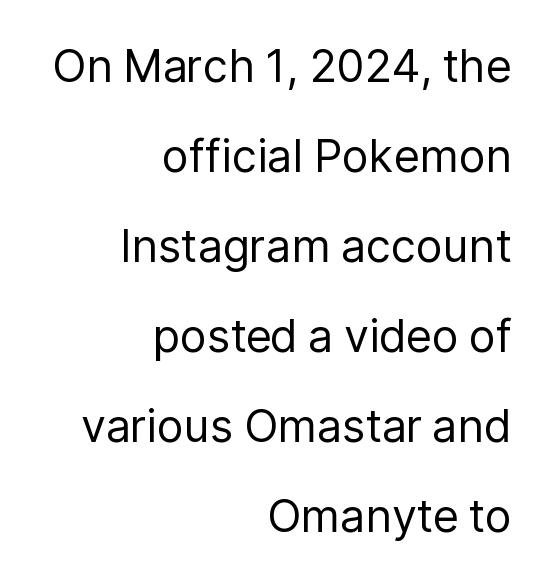
Bare-footed words on every line. Line spacing here is loose. Right-aligned paragraph, ragged on the left. In terms of letterspacing, this is plain default setting. Here the designer chose a conventional face with non-uniform glyph widths. Stem width sits at or under what a default text font uses.
